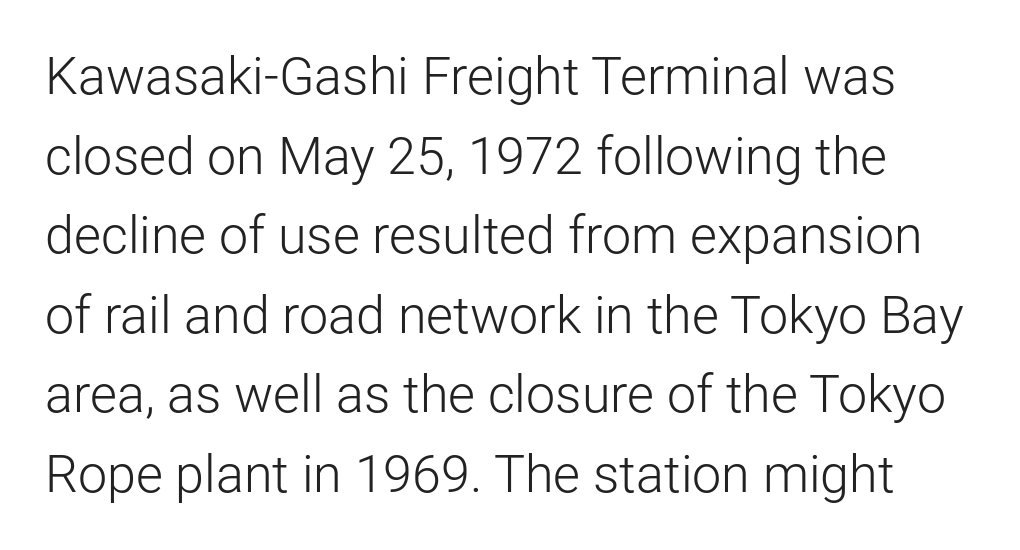
Q: Is the text bold? A: No.
Q: Is the text italic (slanted)? A: No, it is upright.
Q: Is the typeface a serif or a sans-serif typeface? A: Sans-serif.
Q: Is the text underlined? A: No.
Q: Is the spacing between letters normal or unusually wide? A: Normal.
Q: Is the spacing between lines tight, normal or loose? A: Normal.
Q: Width (condensed, normal, or wide)? A: Normal.
Q: Stroke contrast? A: Low.
Q: x-height? A: Medium.
Q: Monospaced? A: No.
